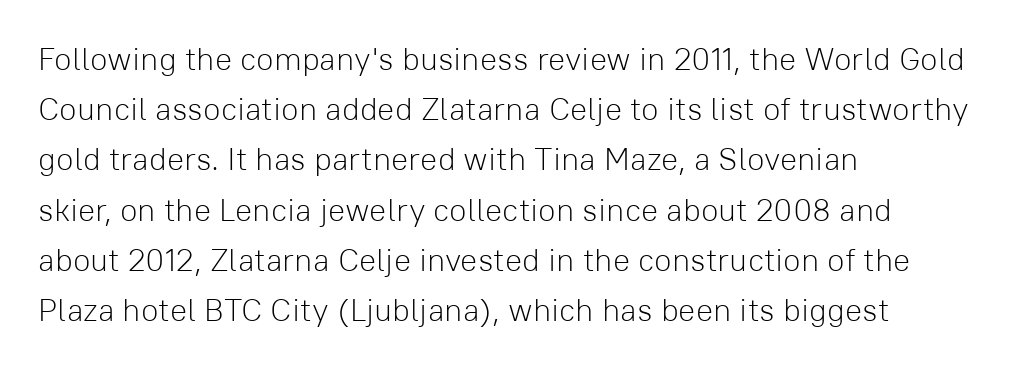
The image shows 32 px light sans-serif type, upright; set left-aligned, normal line spacing (1.57x), normal letter spacing, not underlined; low stroke contrast and a medium x-height.
